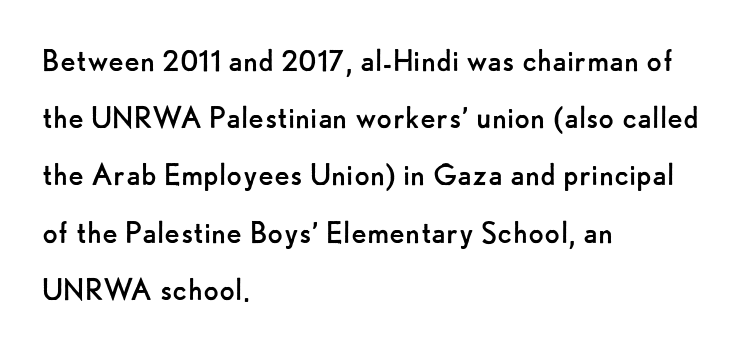
Q: Is the text bold? A: No.
Q: Is the text italic (slanted)? A: No, it is upright.
Q: Is the typeface a serif or a sans-serif typeface? A: Sans-serif.
Q: Is the text underlined? A: No.
Q: How is the paragraph aligned? A: Left-aligned.
Q: Is the spacing between letters normal or unusually wide? A: Normal.
Q: Is the spacing between lines tight, normal or loose? A: Normal.
Q: Width (condensed, normal, or wide)? A: Normal.
Q: Stroke contrast? A: Low.
Q: x-height? A: Small.
Q: Monospaced? A: No.
